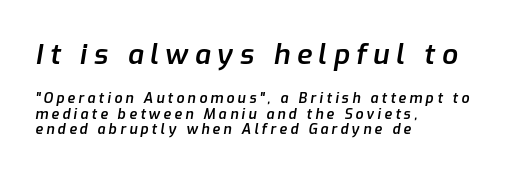
Q: Is the text bold? A: Semi-bold.
Q: Is the text italic (slanted)? A: Yes, it leans right by about 9 degrees.
Q: Is the text underlined? A: No.
Q: How is the paragraph aligned? A: Left-aligned.
Q: Is the spacing between letters normal or unusually wide? A: Unusually wide.
Q: Is the spacing between lines tight, normal or loose? A: Tight.
Q: Which block of text is set in a larger size, the first (top) or the second (bottom)? A: The first (top) one.
Q: Width (condensed, normal, or wide)? A: Normal.
Q: Stroke contrast? A: Low.
Q: x-height? A: Medium.
Q: Monospaced? A: No.
